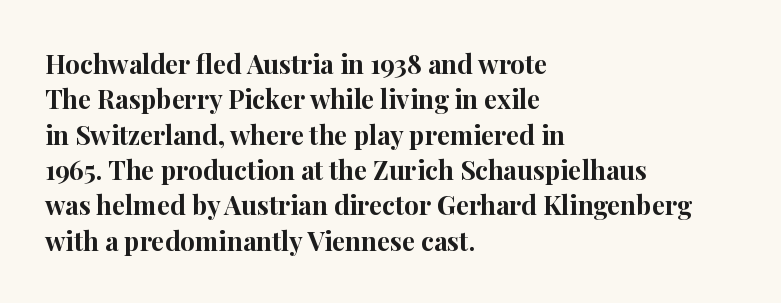
Q: Is the text bold? A: Yes.
Q: Is the text italic (slanted)? A: No, it is upright.
Q: Is the text underlined? A: No.
Q: How is the paragraph aligned? A: Left-aligned.
Q: Is the spacing between letters normal or unusually wide? A: Normal.
Q: Is the spacing between lines tight, normal or loose? A: Normal.
